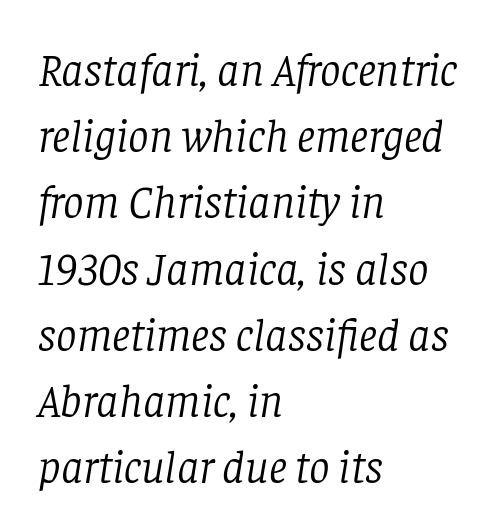
Q: Is the text bold? A: No.
Q: Is the text italic (slanted)? A: Yes, it leans right by about 8 degrees.
Q: Is the typeface a serif or a sans-serif typeface? A: Serif.
Q: Is the text underlined? A: No.
Q: How is the paragraph aligned? A: Left-aligned.
Q: Is the spacing between letters normal or unusually wide? A: Normal.
Q: Is the spacing between lines tight, normal or loose? A: Normal.
Q: Width (condensed, normal, or wide)? A: Normal.
Q: Stroke contrast? A: Low.
Q: x-height? A: Large.
Q: Monospaced? A: No.
